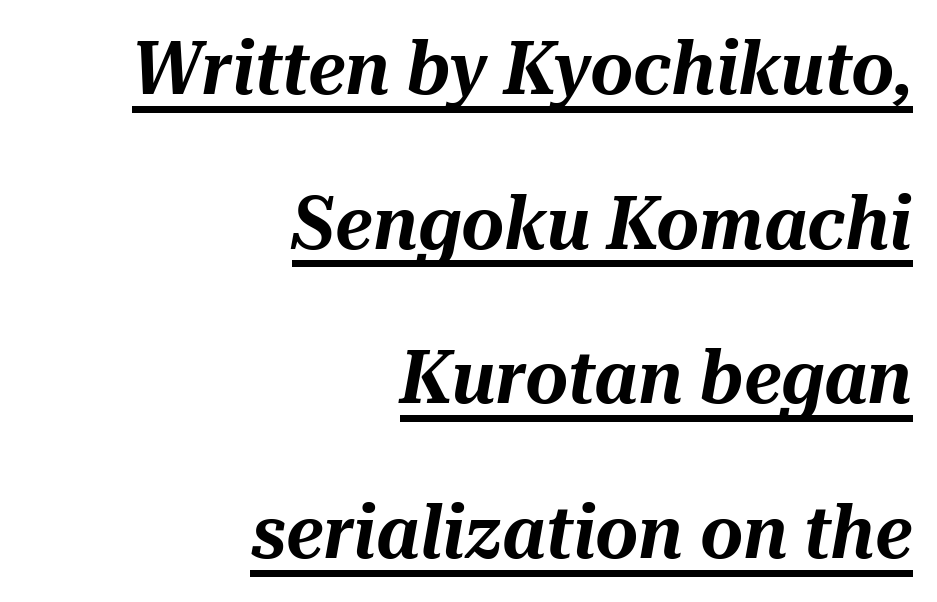
Q: Is the text italic (slanted)? A: Yes, it leans right by about 10 degrees.
Q: Is the text underlined? A: Yes.
Q: How is the paragraph aligned? A: Right-aligned.
Q: Is the spacing between letters normal or unusually wide? A: Normal.
Q: Is the spacing between lines tight, normal or loose? A: Loose.
Q: Width (condensed, normal, or wide)? A: Normal.
Q: Stroke contrast? A: Medium.
Q: x-height? A: Medium.
Q: Monospaced? A: No.
